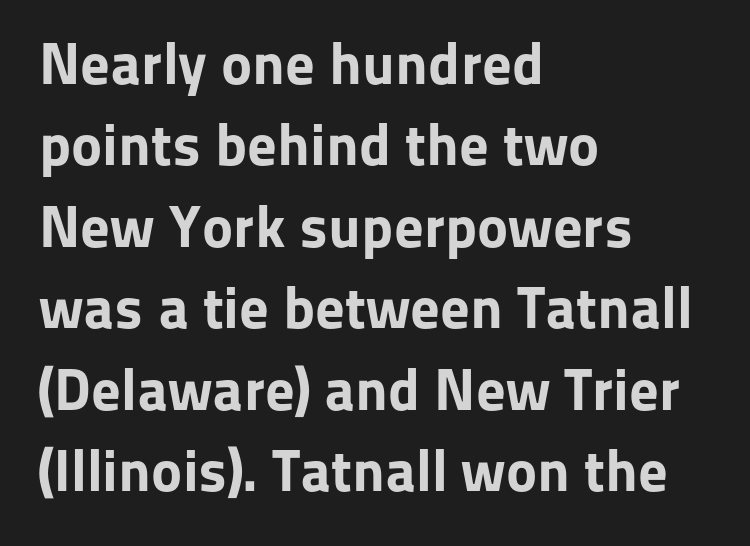
{"serif": "no", "italic": "no", "bold": "yes", "weight": "bold", "width": "normal", "stroke_contrast": "low", "x_height": "medium", "monospaced": "no", "underline": "no", "align": "left", "line_spacing": "normal", "line_spacing_ratio": 1.38, "letter_spacing": "normal", "letter_spacing_em": 0.0, "glyph_px": 59}
